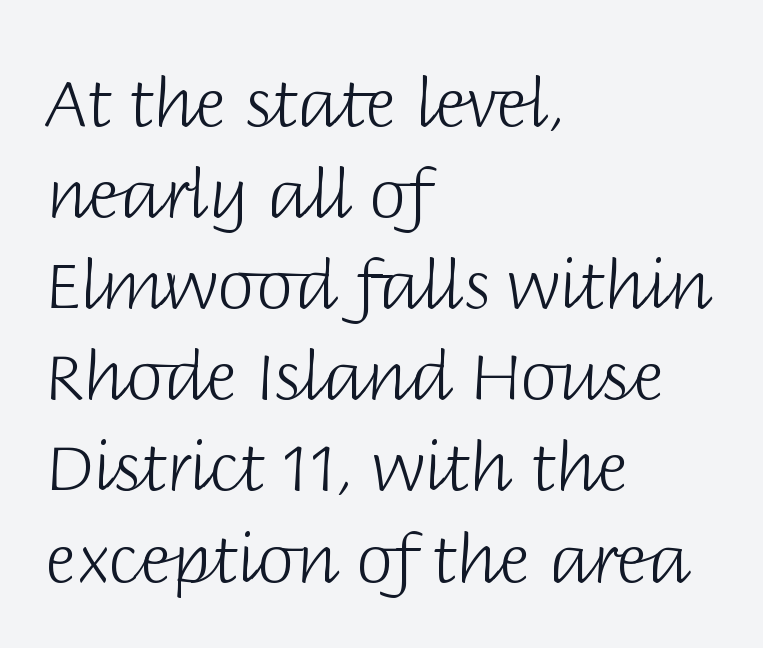
{"serif": "no", "italic": "no", "bold": "no", "weight": "light", "width": "normal", "stroke_contrast": "low", "x_height": "large", "monospaced": "no", "underline": "no", "align": "left", "line_spacing": "normal", "line_spacing_ratio": 1.36, "letter_spacing": "normal", "letter_spacing_em": 0.0, "glyph_px": 67}
